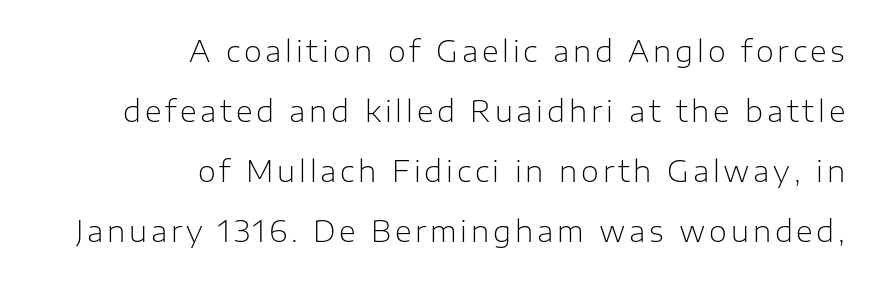
Is this a fixed-width face? No — the glyphs have proportional, varying widths. Unlike italic type, these characters show no tilt at all. Summary of vertical rhythm: relaxed, with wide interline spacing. Counters stay open thanks to moderate or lighter strokes.
